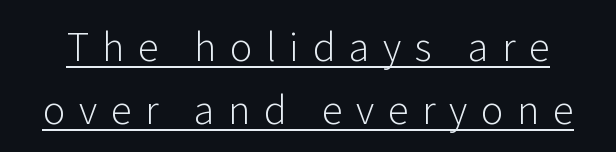
The image shows 38 px light sans-serif type, upright; set normal line spacing (1.66x), unusually wide letter spacing (+0.36 em), underlined; low stroke contrast and a medium x-height.
